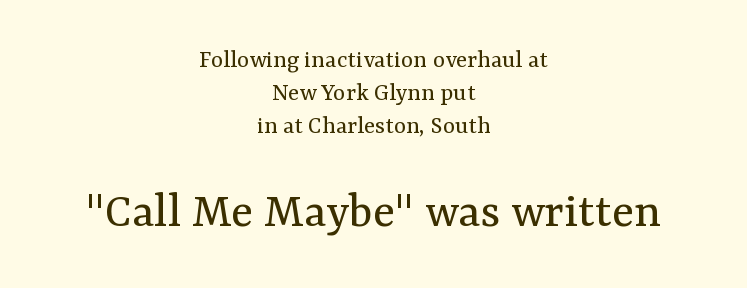
{"serif": "yes", "italic": "no", "bold": "no", "weight": "regular", "width": "normal", "stroke_contrast": "medium", "x_height": "medium", "monospaced": "no", "underline": "no", "align": "center", "line_spacing": "normal", "line_spacing_ratio": 1.27, "letter_spacing": "normal", "letter_spacing_em": 0.0, "larger_block": "second", "size_ratio": 1.96, "glyph_px": 51}
